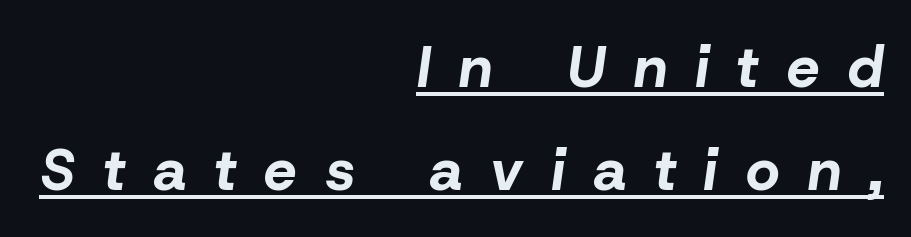
The image shows 58 px bold type, italic (leaning right); set right-aligned, line spacing 1.77x, unusually wide letter spacing (+0.5 em), underlined; low stroke contrast and a medium x-height.
